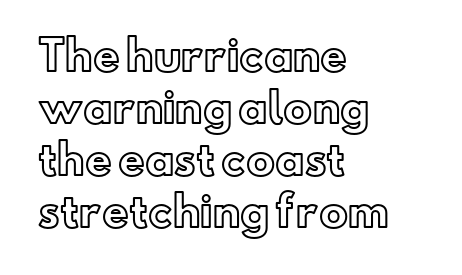
The rendering keeps characters at their native spacing. This block has exactly the height ordinary leading produces. This is the regular roman posture of the typeface. The lines in this sample share a left origin and differ only in where they stop. Check the space under the baseline: it is left empty. Character widths vary here, with narrow letters taking less room than wide ones.
